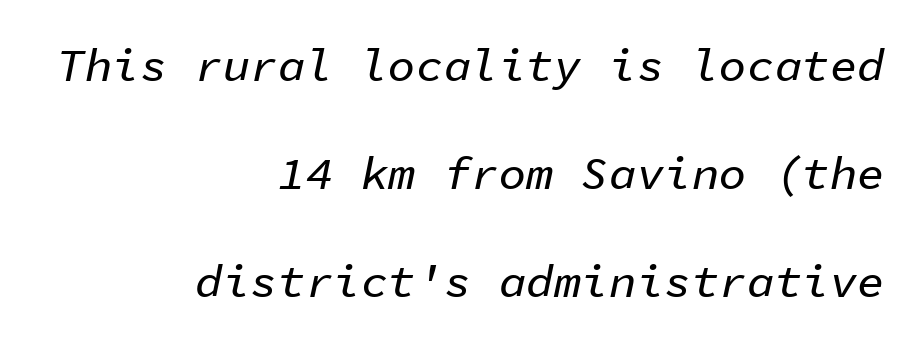
{"italic": "yes", "lean": "right", "slant_degrees": 11, "width": "normal", "stroke_contrast": "low", "x_height": "medium", "monospaced": "yes", "underline": "no", "align": "right", "line_spacing": "loose", "line_spacing_ratio": 2.35, "letter_spacing": "normal", "letter_spacing_em": 0.0, "glyph_px": 46}
